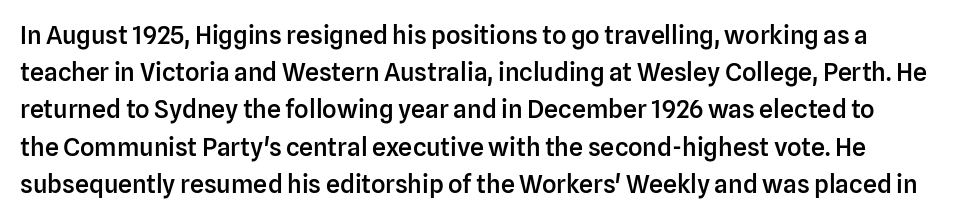
{"italic": "no", "bold": "semi", "underline": "no", "line_spacing": "normal", "line_spacing_ratio": 1.49, "letter_spacing": "normal", "letter_spacing_em": 0.0, "glyph_px": 25}
